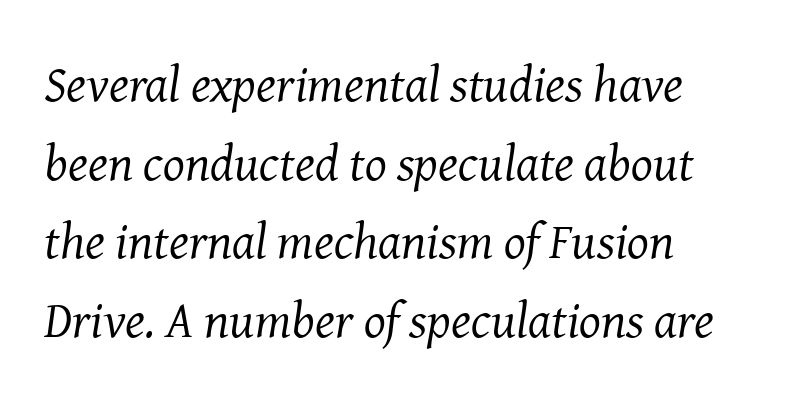
No chunkiness to these letters — they're not bold. The designer left line spacing at the default. The rendering applies a slant to the glyphs. Unmarked baselines from the first word to the last.
